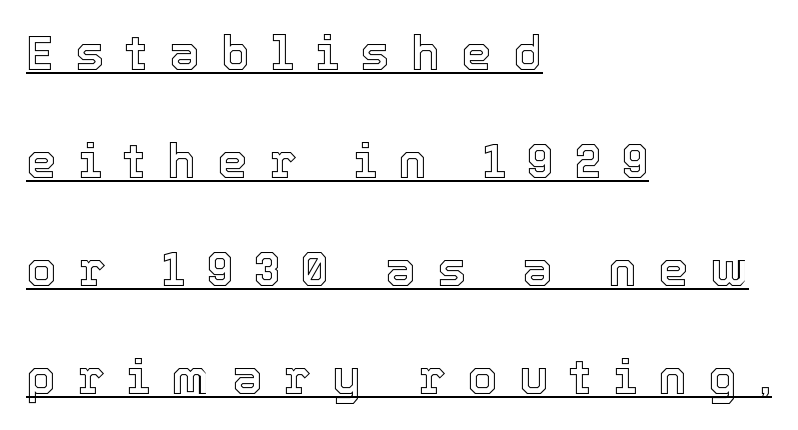
{"italic": "no", "width": "normal", "x_height": "medium", "monospaced": "no", "underline": "yes", "align": "left", "line_spacing": "loose", "line_spacing_ratio": 2.25, "letter_spacing": "wide", "letter_spacing_em": 0.45, "glyph_px": 48}
